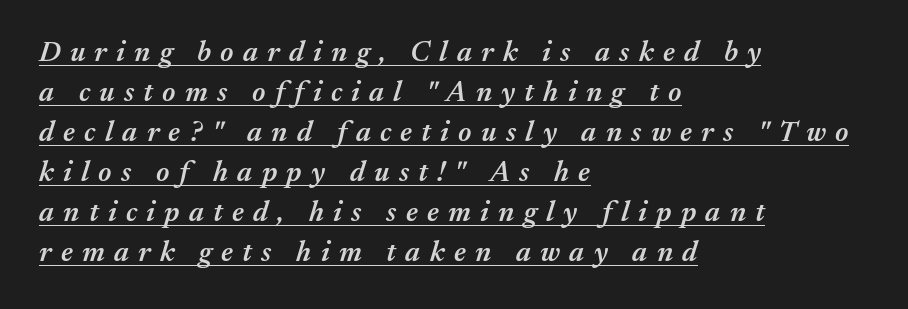
{"italic": "yes", "lean": "right", "slant_degrees": 17, "bold": "semi", "weight": "semibold", "width": "normal", "stroke_contrast": "medium", "x_height": "medium", "monospaced": "no", "underline": "yes", "align": "left", "line_spacing": "normal", "line_spacing_ratio": 1.38, "letter_spacing": "wide", "letter_spacing_em": 0.32, "glyph_px": 29}
